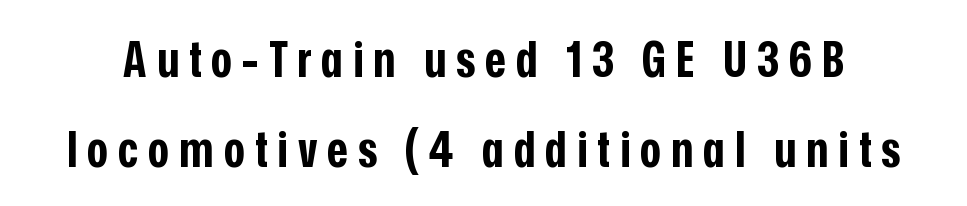
{"serif": "no", "italic": "no", "bold": "yes", "weight": "bold", "width": "condensed", "stroke_contrast": "low", "x_height": "medium", "monospaced": "no", "underline": "no", "line_spacing_ratio": 1.81, "letter_spacing": "wide", "letter_spacing_em": 0.2, "glyph_px": 50}
